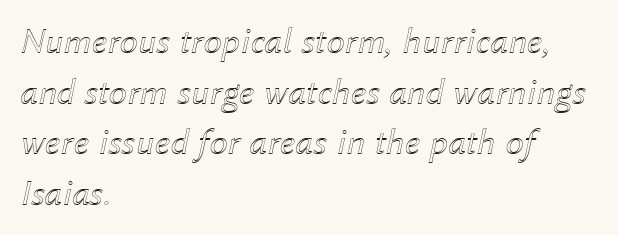
Spacing between characters is what you'd get straight out of the box. The face used here is proportionally spaced, like ordinary book or web type. Honestly, there is no underline to notice here at all. Characters are canted at an angle relative to the baseline's perpendicular. All the whitespace from short lines collects on the right. Regular leading.
